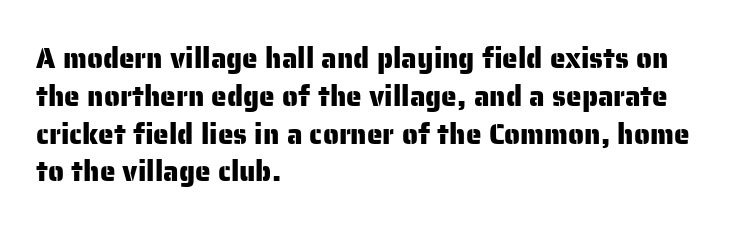
Posture: vertical. Standard letterfit; no display-style spreading of the glyphs. The zone under the glyphs is completely vacant. Each letter keeps its own natural width here, so spacing adapts to shape.
